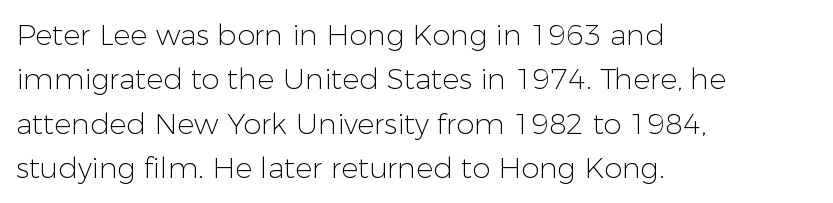
The image shows 29 px light sans-serif type, upright; set left-aligned, normal line spacing (1.53x), normal letter spacing, not underlined; low stroke contrast and a medium x-height.
